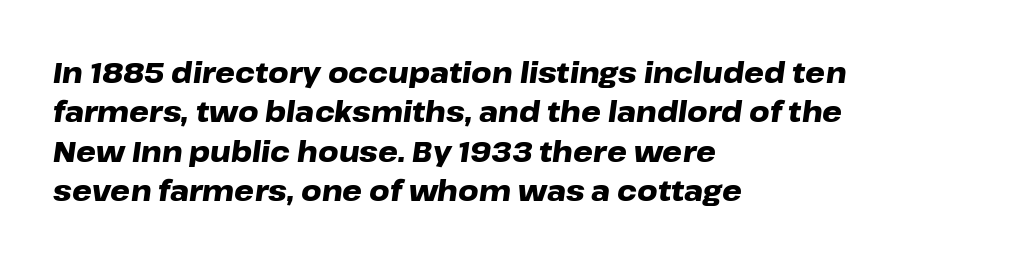
The image shows 28 px heavy, wide type, italic (leaning right); set left-aligned, normal line spacing (1.41x), normal letter spacing, not underlined; low stroke contrast and a medium x-height.
